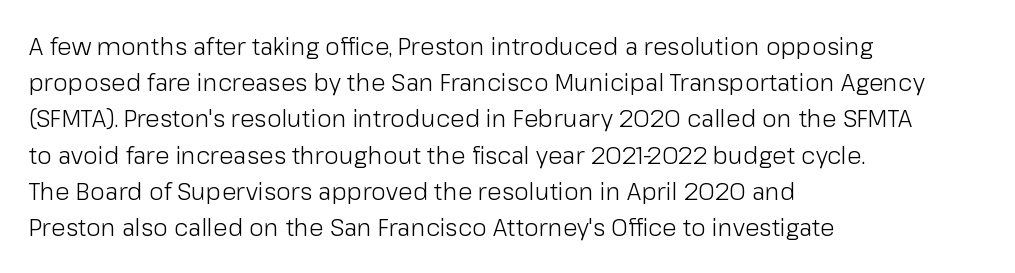
Default kerning and tracking; the words read as compact shapes. Tall strokes in this sample are plumb rather than angled. This rendering uses left alignment, leaving the right contour irregular. Students, observe: this is what conventionally led text looks like. Each stroke keeps to a modest, everyday thickness or less. Honestly, there is no underline to notice here at all.
